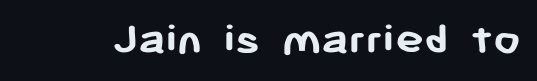
The image shows 48 px semibold sans-serif type, upright; set normal letter spacing, not underlined; low stroke contrast and a medium x-height.
